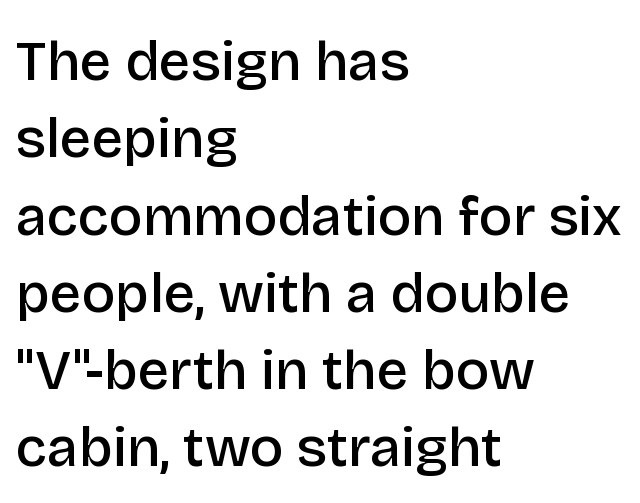
Q: Is the text bold? A: Semi-bold.
Q: Is the text italic (slanted)? A: No, it is upright.
Q: Is the typeface a serif or a sans-serif typeface? A: Sans-serif.
Q: Is the text underlined? A: No.
Q: How is the paragraph aligned? A: Left-aligned.
Q: Is the spacing between letters normal or unusually wide? A: Normal.
Q: Is the spacing between lines tight, normal or loose? A: Normal.
Q: Width (condensed, normal, or wide)? A: Normal.
Q: Stroke contrast? A: Low.
Q: x-height? A: Large.
Q: Monospaced? A: No.
